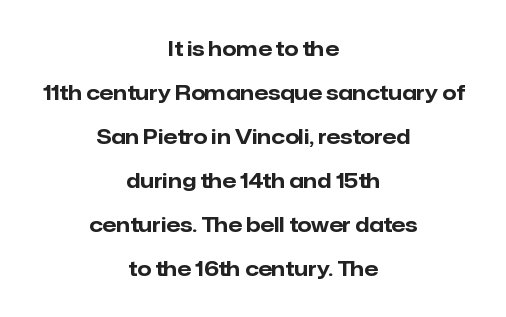
{"italic": "no", "bold": "yes", "underline": "no", "align": "center", "line_spacing": "loose", "line_spacing_ratio": 2.2, "letter_spacing": "normal", "letter_spacing_em": 0.0, "glyph_px": 20}
